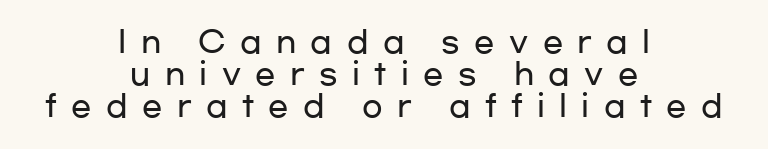
Each word looks stretched out because of the extra space between its letters. Students, observe: this is what under-led, compact text looks like. Think of a printed novel: that variable character pitch is what you see here. The letters stand upright; this is a roman face. Leftover space on each line is divided equally before and after the words. Each row of text sits above clean, open space.
